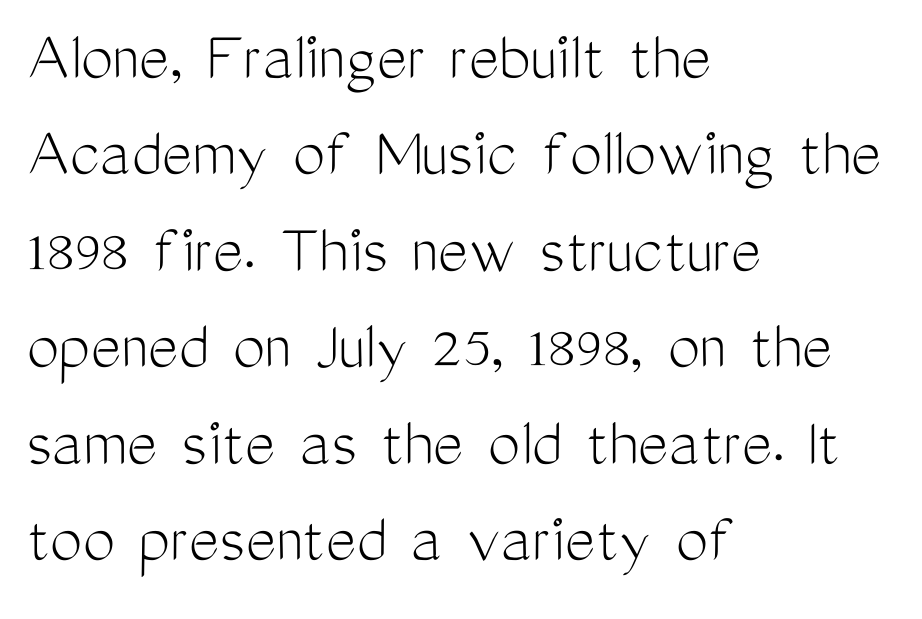
Honestly, the letter spacing is just normal — you wouldn't notice it. Regarding leading, the lines here are spaced in the standard way. Visually the block forms a straight wall on the left and a jagged coastline on the right. The space beneath each line is pristine and unruled. Looks like regular typesetting: each glyph gets only the width it needs. Is this a heavy cut? Hardly; it is regular or lighter.
